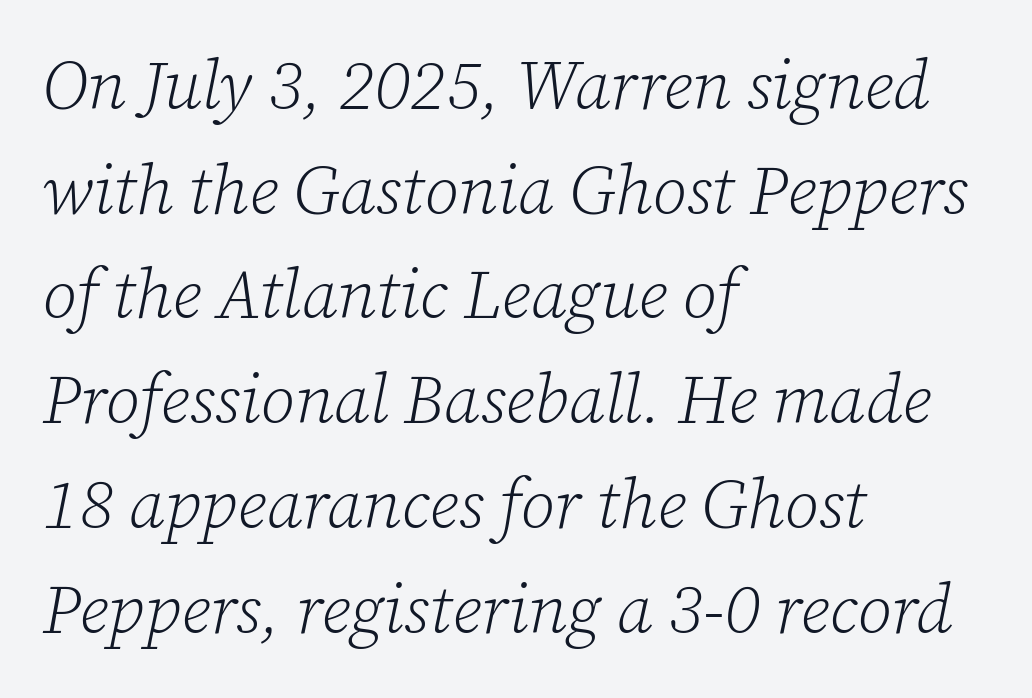
A classic flush-left, rag-right setting is used for this passage. Character widths vary here, with narrow letters taking less room than wide ones. This rendering features lettering with no underline. A normal amount of white space separates one row of letters from the next.
